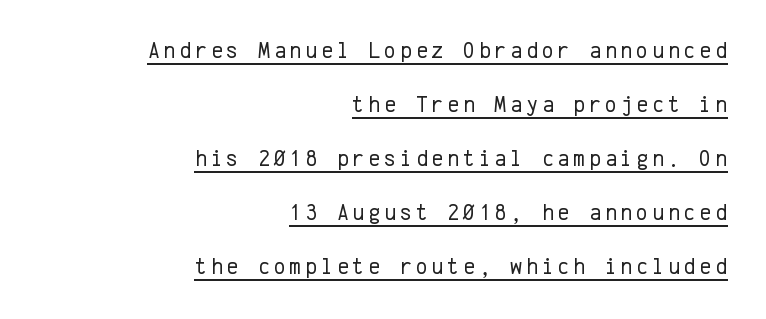
The image shows 23 px text type, upright; set right-aligned, loose line spacing (2.35x), underlined.
